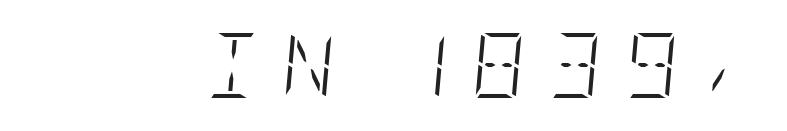
The strip under each line holds only bare page. In terms of letterspacing, this is a distinctly airy, spread setting. The characters are drawn with everyday or finer stroke widths. The whole block is typeset with a tilt.
